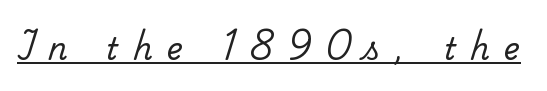
{"serif": "yes", "bold": "no", "weight": "regular", "width": "normal", "stroke_contrast": "low", "x_height": "small", "monospaced": "no", "underline": "yes", "letter_spacing": "wide", "letter_spacing_em": 0.49, "glyph_px": 30}
